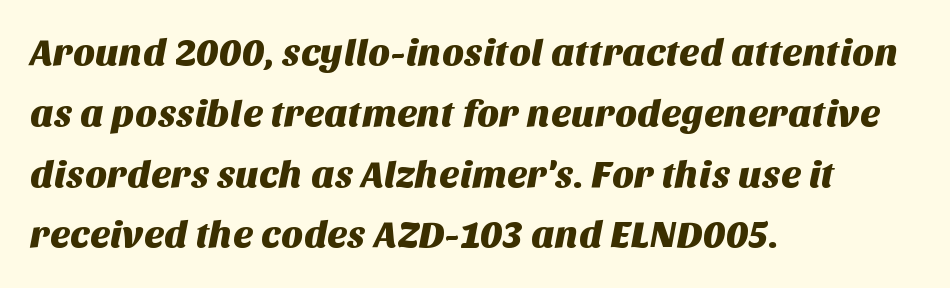
The image shows 38 px sans-serif type; set left-aligned, normal line spacing (1.6x), normal letter spacing, not underlined; medium stroke contrast and a large x-height.
